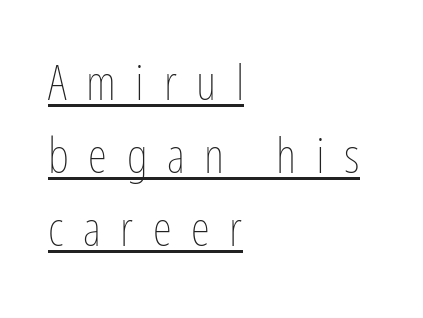
Regarding leading, the lines here are spaced in the standard way. Is this a fixed-width face? No — the glyphs have proportional, varying widths. Heft: none added — not bold. Vertical strokes here are truly vertical.
